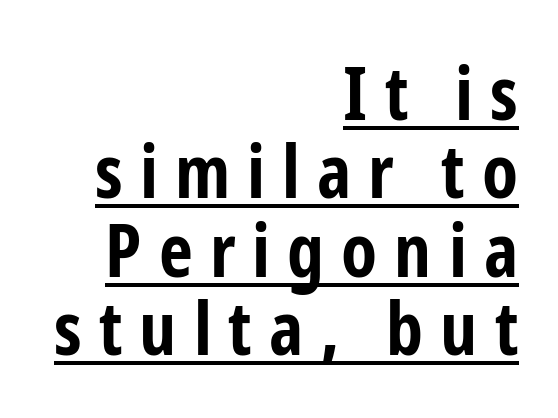
The image shows 74 px bold, condensed sans-serif type, upright; set right-aligned, tight line spacing (1.06x), unusually wide letter spacing (+0.23 em), underlined; low stroke contrast and a medium x-height.
